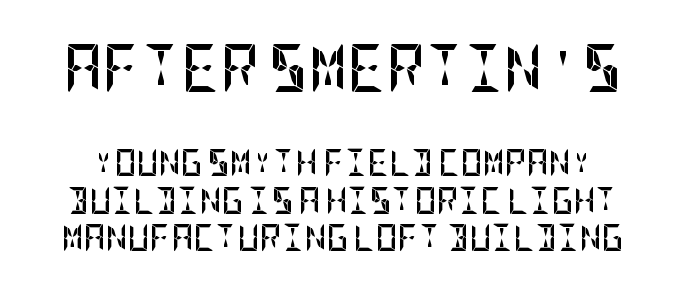
The image shows 48 px semibold, condensed sans-serif type, upright; set normal line spacing (1.39x), normal letter spacing, not underlined; the first (top) block is 1.78x larger; low stroke contrast and a large x-height.
